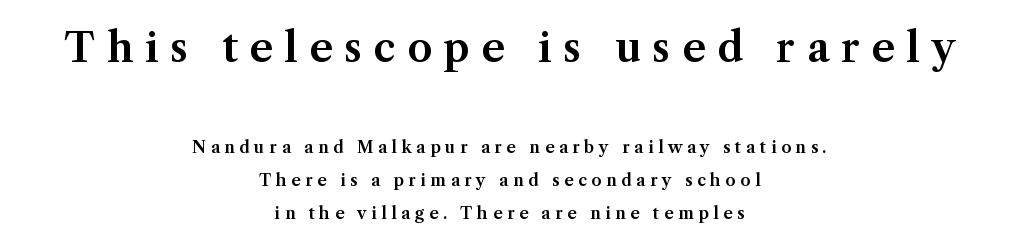
{"serif": "yes", "italic": "no", "width": "normal", "stroke_contrast": "medium", "x_height": "medium", "monospaced": "no", "underline": "no", "align": "center", "line_spacing": "loose", "line_spacing_ratio": 2.05, "letter_spacing": "wide", "letter_spacing_em": 0.29, "larger_block": "first", "size_ratio": 2.5, "glyph_px": 40}
